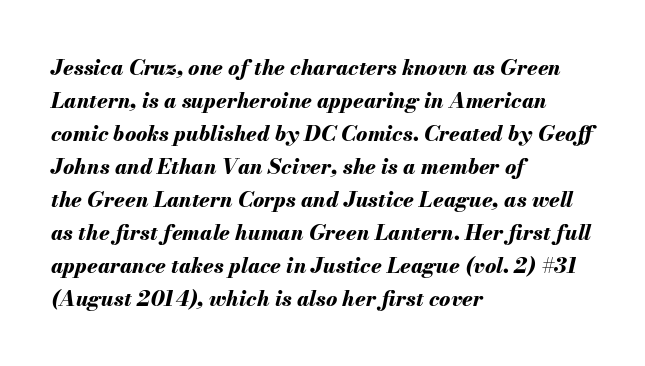
Q: Is the text bold? A: Yes.
Q: Is the text italic (slanted)? A: Yes, it leans right by about 13 degrees.
Q: Is the text underlined? A: No.
Q: How is the paragraph aligned? A: Left-aligned.
Q: Is the spacing between letters normal or unusually wide? A: Normal.
Q: Is the spacing between lines tight, normal or loose? A: Normal.
